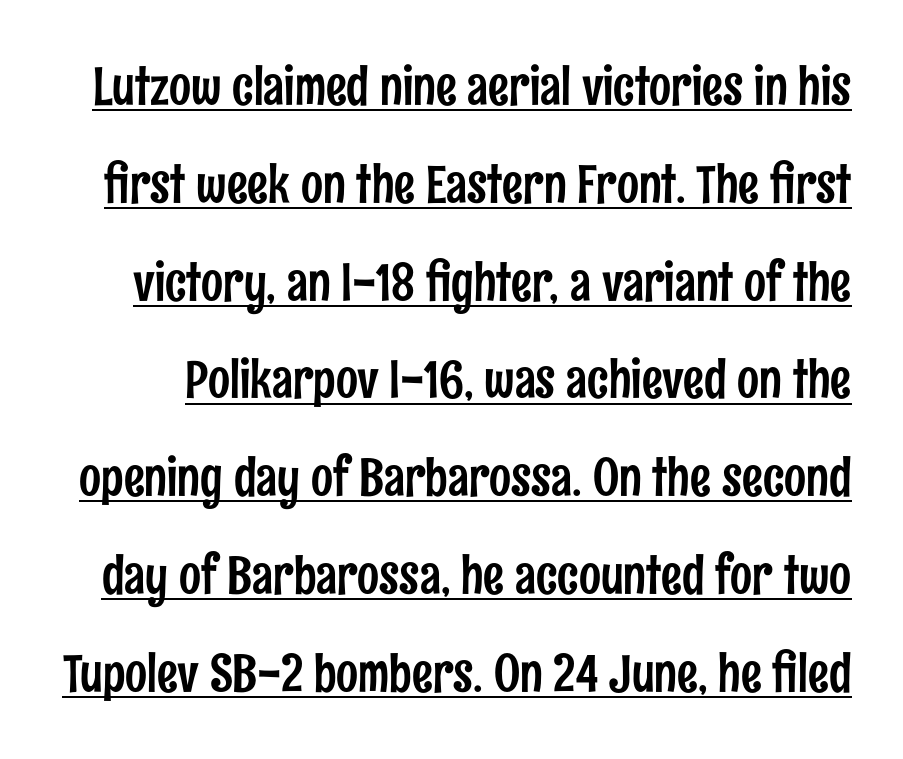
Q: Is the text italic (slanted)? A: No, it is upright.
Q: Is the typeface a serif or a sans-serif typeface? A: Sans-serif.
Q: Is the text underlined? A: Yes.
Q: Is the spacing between letters normal or unusually wide? A: Normal.
Q: Width (condensed, normal, or wide)? A: Condensed.
Q: Stroke contrast? A: Low.
Q: x-height? A: Medium.
Q: Monospaced? A: No.
